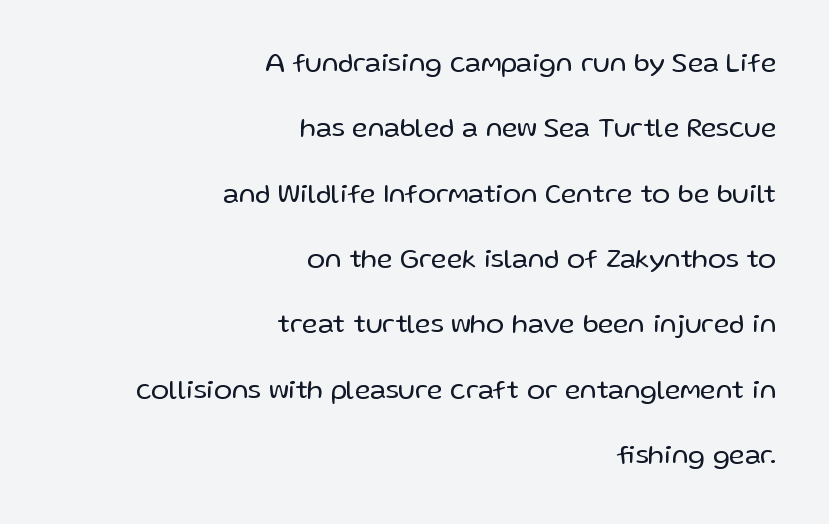
{"italic": "no", "bold": "no", "underline": "no", "align": "right", "line_spacing": "loose", "line_spacing_ratio": 2.42, "letter_spacing": "normal", "letter_spacing_em": 0.0, "glyph_px": 27}
